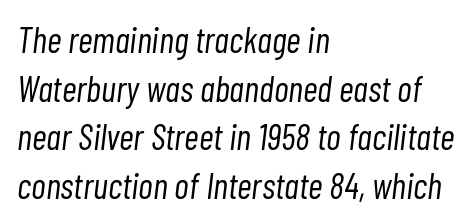
Q: Is the text bold? A: No.
Q: Is the text italic (slanted)? A: Yes, it leans right by about 7 degrees.
Q: Is the text underlined? A: No.
Q: How is the paragraph aligned? A: Left-aligned.
Q: Is the spacing between letters normal or unusually wide? A: Normal.
Q: Is the spacing between lines tight, normal or loose? A: Normal.
Q: Width (condensed, normal, or wide)? A: Condensed.
Q: Stroke contrast? A: Low.
Q: x-height? A: Medium.
Q: Monospaced? A: No.
